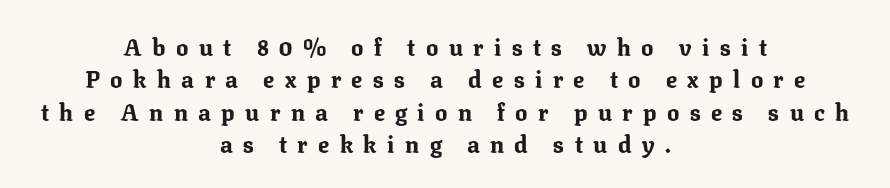
The passage is arranged like a title page — every line centered. The face used here has the dense, thick strokes of a bold. Leading: standard. Each row of text sits above clean, open space. This is the regular roman posture of the typeface. The passage shown has open, widely tracked lettering throughout.
